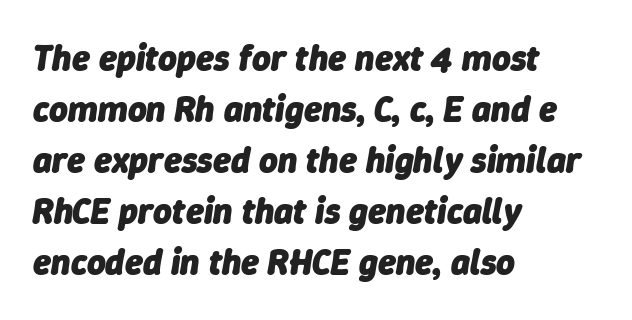
Q: Is the text bold? A: Yes.
Q: Is the text italic (slanted)? A: Yes, it leans right by about 9 degrees.
Q: Is the text underlined? A: No.
Q: How is the paragraph aligned? A: Left-aligned.
Q: Is the spacing between letters normal or unusually wide? A: Normal.
Q: Is the spacing between lines tight, normal or loose? A: Normal.
Q: Width (condensed, normal, or wide)? A: Normal.
Q: Stroke contrast? A: Low.
Q: x-height? A: Medium.
Q: Monospaced? A: No.
